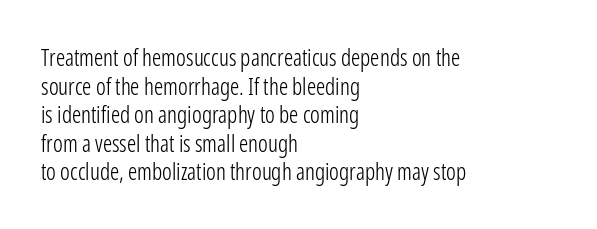
Q: Is the text bold? A: No.
Q: Is the text italic (slanted)? A: No, it is upright.
Q: Is the text underlined? A: No.
Q: How is the paragraph aligned? A: Left-aligned.
Q: Is the spacing between letters normal or unusually wide? A: Normal.
